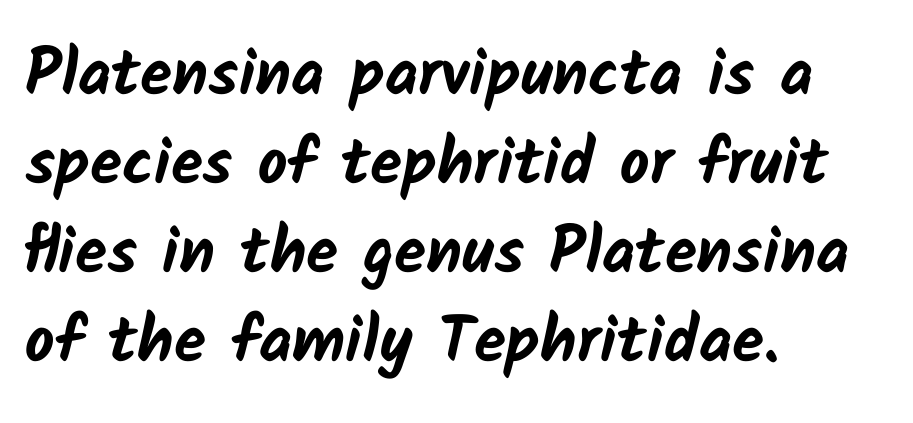
{"serif": "no", "bold": "yes", "weight": "bold", "width": "normal", "stroke_contrast": "low", "x_height": "medium", "monospaced": "no", "underline": "no", "align": "left", "line_spacing": "normal", "line_spacing_ratio": 1.37, "letter_spacing": "normal", "letter_spacing_em": 0.0, "glyph_px": 65}
